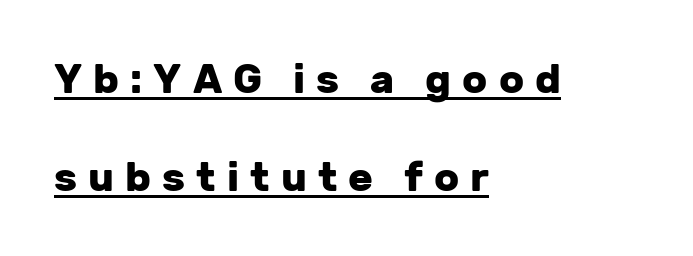
The image shows 41 px heavy sans-serif type, upright; set left-aligned, loose line spacing (2.38x), unusually wide letter spacing (+0.27 em), underlined; low stroke contrast and a medium x-height.
